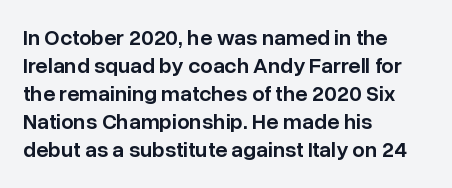
Regular leading. Is there any slant? The stems are plumb. You could call the tracking neutral — neither tight nor loose. A bare baseline throughout the passage.
